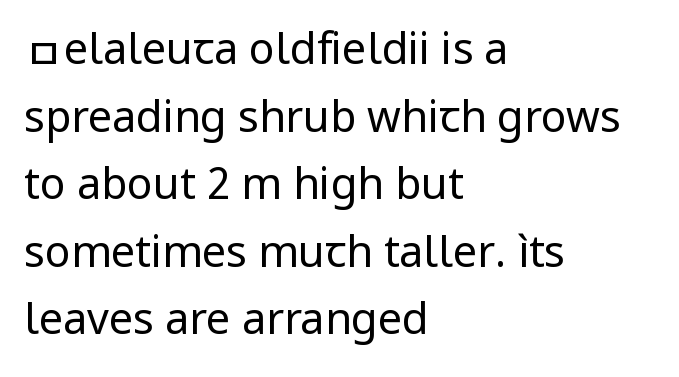
{"serif": "no", "italic": "no", "bold": "no", "weight": "regular", "width": "normal", "stroke_contrast": "low", "x_height": "medium", "monospaced": "no", "underline": "no", "align": "left", "line_spacing": "normal", "line_spacing_ratio": 1.57, "letter_spacing": "normal", "letter_spacing_em": 0.0, "glyph_px": 43}
